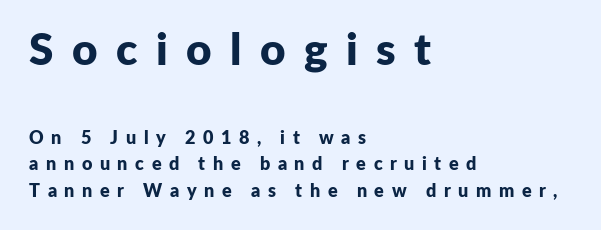
The image shows 44 px bold sans-serif type, upright; set left-aligned, normal line spacing (1.47x), unusually wide letter spacing (+0.42 em), not underlined; the first (top) block is 2.44x larger; low stroke contrast and a medium x-height.
